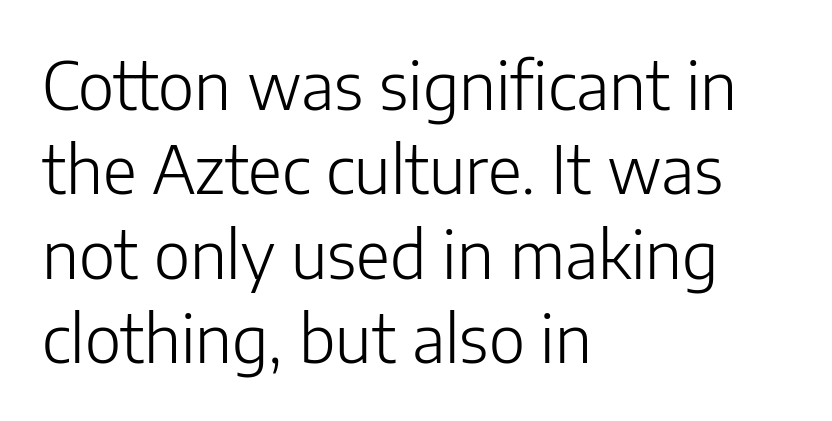
Q: Is the text bold? A: No.
Q: Is the text italic (slanted)? A: No, it is upright.
Q: Is the typeface a serif or a sans-serif typeface? A: Sans-serif.
Q: Is the text underlined? A: No.
Q: How is the paragraph aligned? A: Left-aligned.
Q: Is the spacing between letters normal or unusually wide? A: Normal.
Q: Is the spacing between lines tight, normal or loose? A: Normal.
Q: Width (condensed, normal, or wide)? A: Normal.
Q: Stroke contrast? A: Low.
Q: x-height? A: Medium.
Q: Monospaced? A: No.
